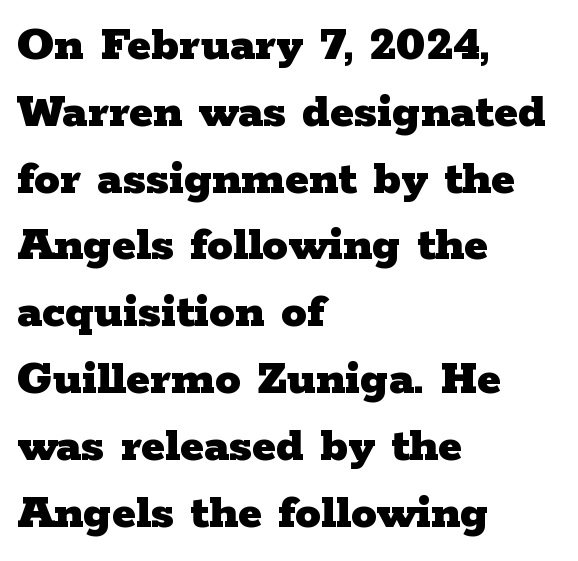
Leading matches the norm, producing a regular column. Note the varied advance widths — an 'i' is clearly narrower than an 'm'. What weight is shown? A full bold with thick strokes. Notice how the stems are strictly vertical — no italics here. Observe the serifs anchoring each vertical stroke in this sample. Compared with typical body copy, the letter spacing here is the same.
